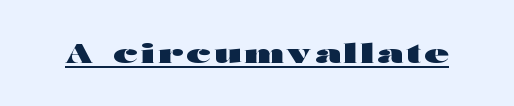
Q: Is the text bold? A: Yes.
Q: Is the text italic (slanted)? A: No, it is upright.
Q: Is the text underlined? A: Yes.
